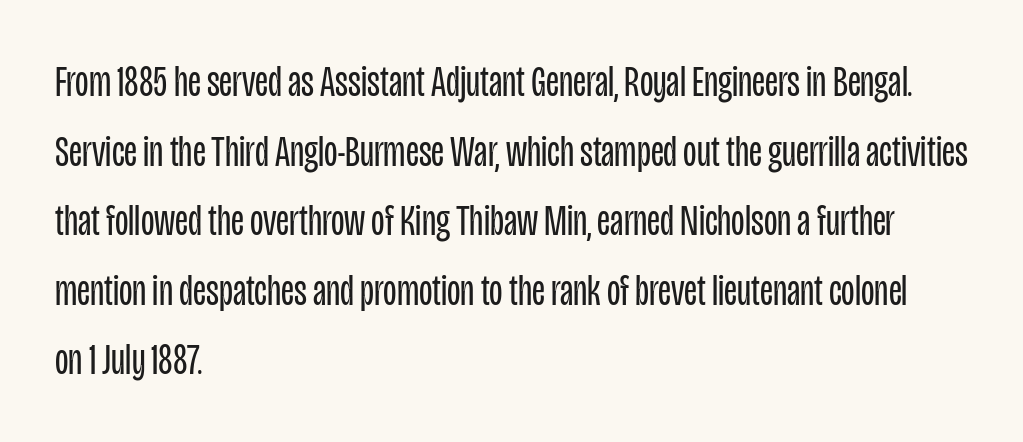
You could not count columns in this text — the font is proportionally spaced. Horizontal alignment here is leftward, the default for most running prose. The space directly below the letters is spotless. There is no visible air inserted between adjacent glyphs. Whoever set this chose a conventional vertical rhythm. Stroke thickness stays within the range of a standard reading face or lighter.
